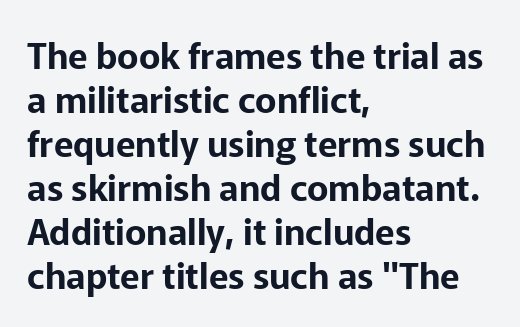
{"serif": "no", "italic": "no", "width": "normal", "stroke_contrast": "low", "x_height": "medium", "monospaced": "no", "underline": "no", "align": "left", "line_spacing_ratio": 1.22, "letter_spacing": "normal", "letter_spacing_em": 0.0, "glyph_px": 36}
